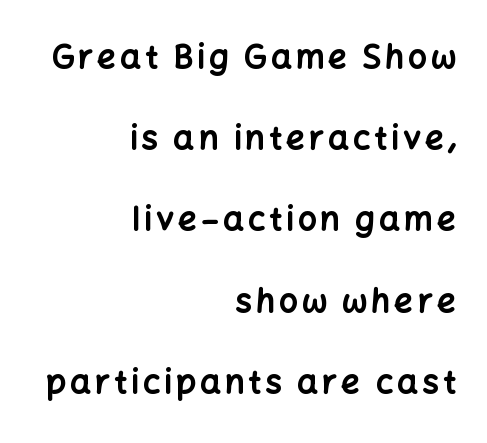
The image shows 33 px bold sans-serif type, upright; set right-aligned, loose line spacing (2.46x), not underlined; low stroke contrast and a medium x-height.
